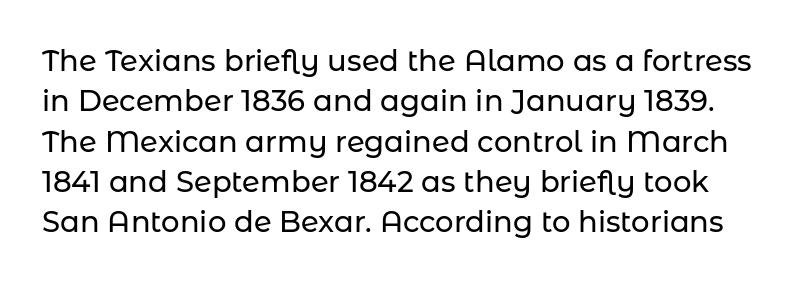
{"serif": "no", "italic": "no", "width": "normal", "stroke_contrast": "low", "x_height": "medium", "monospaced": "no", "underline": "no", "line_spacing": "normal", "line_spacing_ratio": 1.39, "letter_spacing": "normal", "letter_spacing_em": 0.0, "glyph_px": 29}
